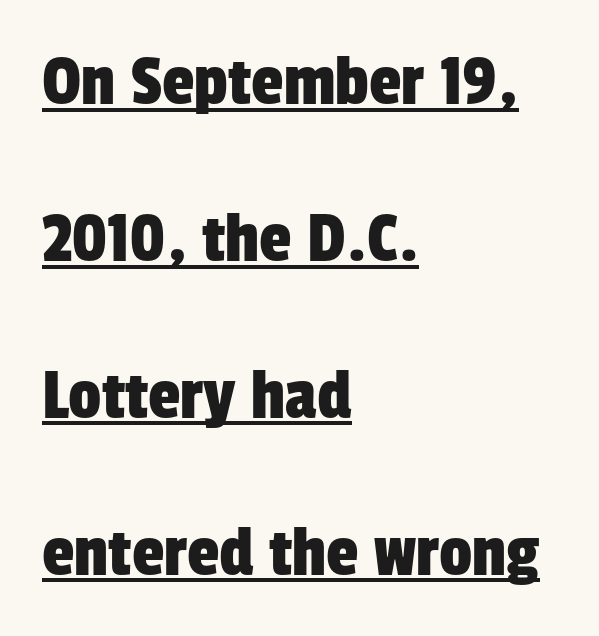
{"serif": "no", "width": "condensed", "stroke_contrast": "low", "x_height": "medium", "monospaced": "no", "underline": "yes", "align": "left", "line_spacing": "loose", "line_spacing_ratio": 2.15, "letter_spacing": "normal", "letter_spacing_em": 0.0, "glyph_px": 73}
